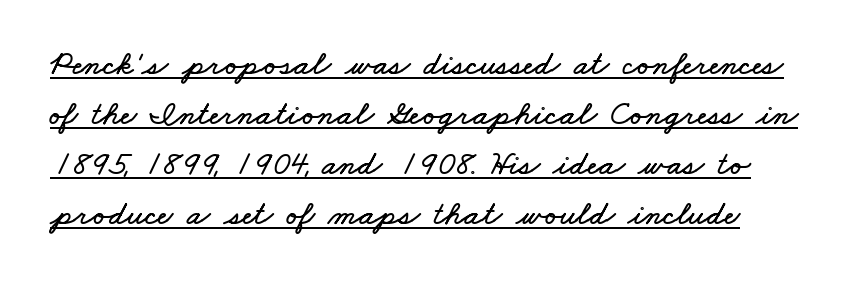
Do the characters align in a grid? No, the font is proportional. The passage shown is underscored from start to finish. The rendering keeps characters at their native spacing. The designer left line spacing at the default.
